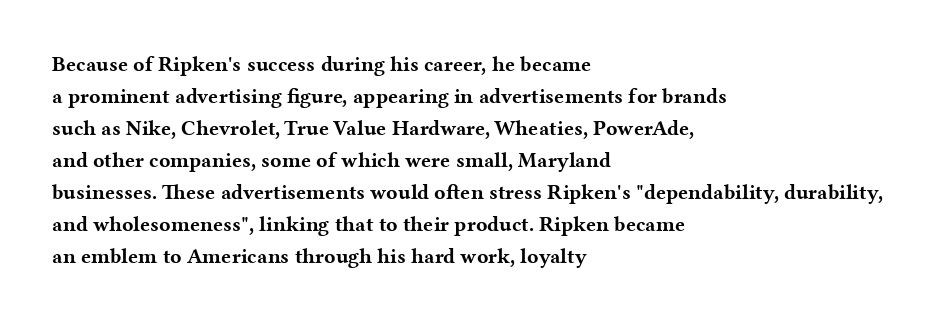
The image shows 21 px bold type, upright; set left-aligned, normal line spacing (1.52x), normal letter spacing, not underlined.
